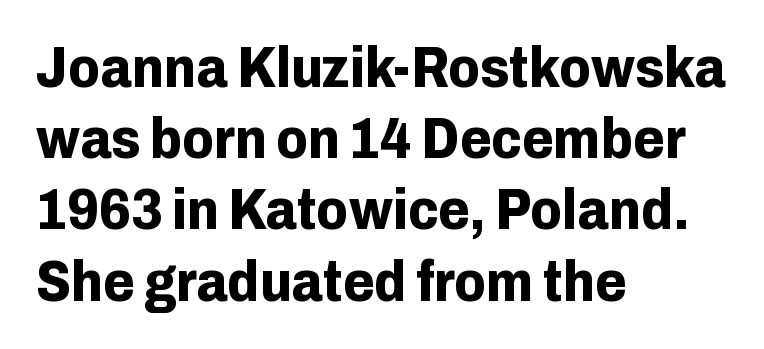
The setting favours the left margin, as ordinary paragraphs usually do. The type family on display is of the sans-serif kind. Whoever set this chose a conventional vertical rhythm. Honestly, the letter spacing is just normal — you wouldn't notice it. Any mark beneath the type? The region is blank. Nope, not italic — everything's standing straight.
